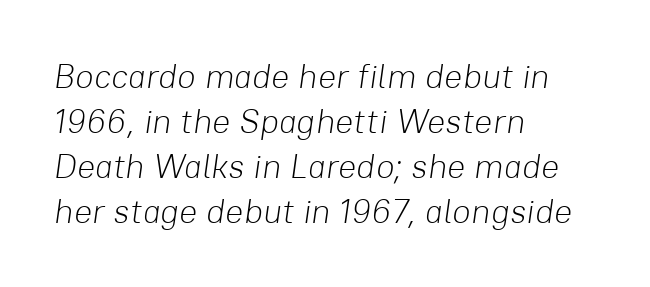
The image shows 34 px light type, italic (leaning right); set left-aligned, normal line spacing (1.32x), normal letter spacing, not underlined; low stroke contrast and a medium x-height.
